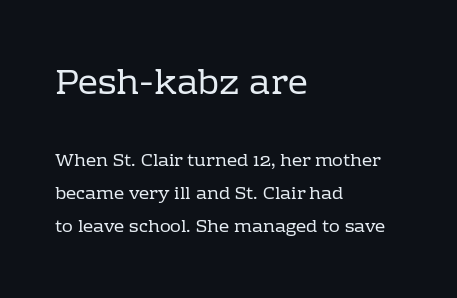
Q: Is the text bold? A: No.
Q: Is the text italic (slanted)? A: No, it is upright.
Q: Is the typeface a serif or a sans-serif typeface? A: Serif.
Q: Is the text underlined? A: No.
Q: How is the paragraph aligned? A: Left-aligned.
Q: Is the spacing between letters normal or unusually wide? A: Normal.
Q: Which block of text is set in a larger size, the first (top) or the second (bottom)? A: The first (top) one.
Q: Width (condensed, normal, or wide)? A: Normal.
Q: Stroke contrast? A: Low.
Q: x-height? A: Medium.
Q: Monospaced? A: No.
